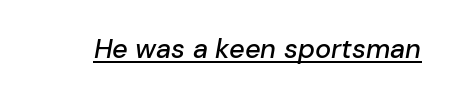
The image shows 27 px text type, italic (leaning right); set normal letter spacing, underlined.
